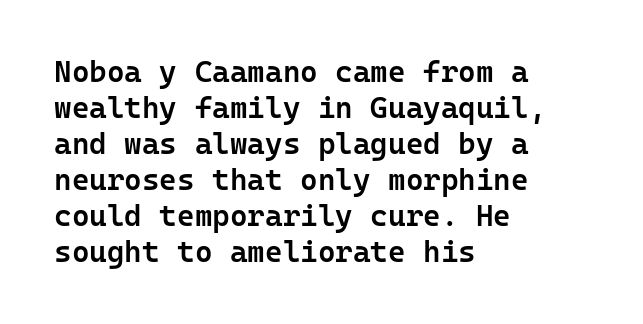
The image shows 30 px semibold sans-serif type, upright; set left-aligned, line spacing 1.2x, normal letter spacing, not underlined; low stroke contrast and a medium x-height.
